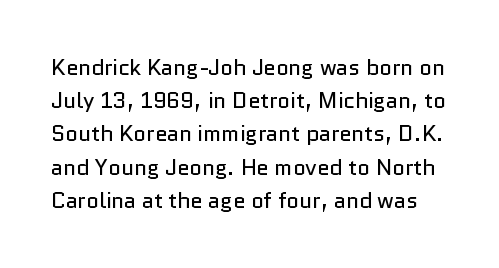
{"italic": "no", "bold": "no", "underline": "no", "line_spacing": "normal", "line_spacing_ratio": 1.51, "letter_spacing": "normal", "letter_spacing_em": 0.0, "glyph_px": 22}
